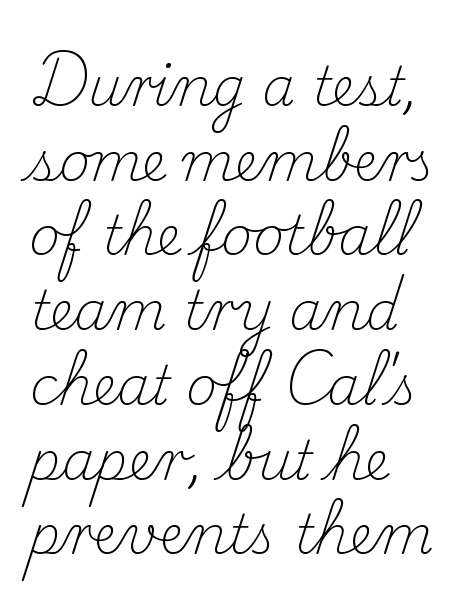
Q: Is the text bold? A: No.
Q: Is the text italic (slanted)? A: Yes.
Q: Is the typeface a serif or a sans-serif typeface? A: Serif.
Q: Is the text underlined? A: No.
Q: How is the paragraph aligned? A: Left-aligned.
Q: Is the spacing between letters normal or unusually wide? A: Normal.
Q: Is the spacing between lines tight, normal or loose? A: Normal.
Q: Width (condensed, normal, or wide)? A: Normal.
Q: Stroke contrast? A: Medium.
Q: x-height? A: Small.
Q: Monospaced? A: No.
